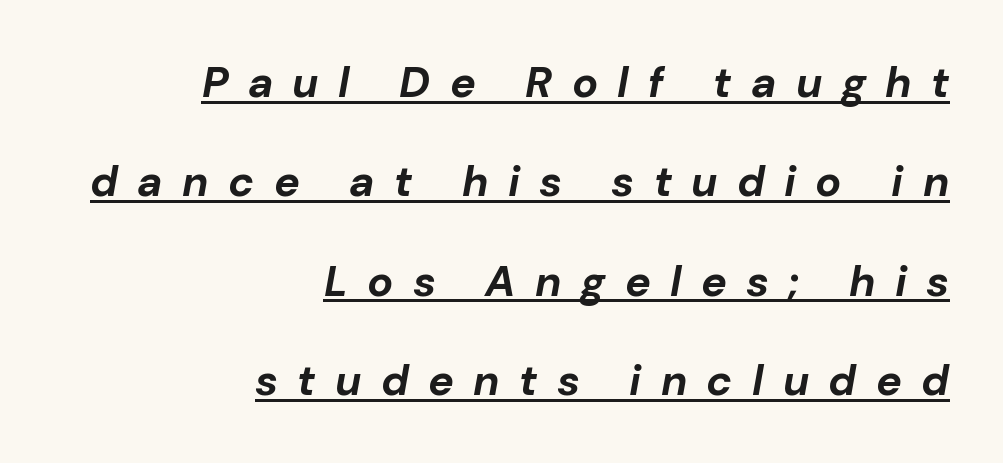
Look at the stroke-to-counter ratio: heavy, a bold. Caption: expanded tracking, letters set apart. This block would shrink considerably if given ordinary leading; it's expanded now. Tall strokes in this sample are angled rather than plumb. Every word sits above its own underline.
